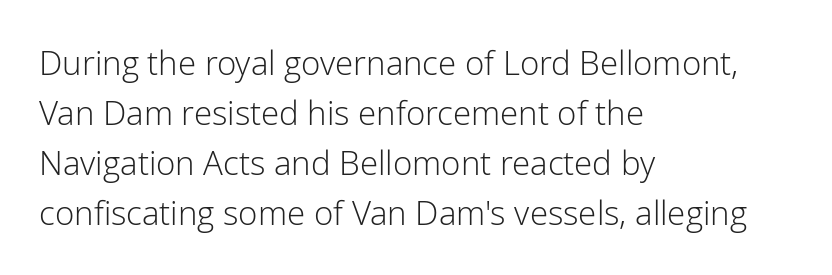
{"serif": "no", "italic": "no", "bold": "no", "weight": "light", "width": "normal", "stroke_contrast": "low", "x_height": "medium", "monospaced": "no", "underline": "no", "align": "left", "line_spacing": "normal", "line_spacing_ratio": 1.52, "letter_spacing": "normal", "letter_spacing_em": 0.0, "glyph_px": 33}
